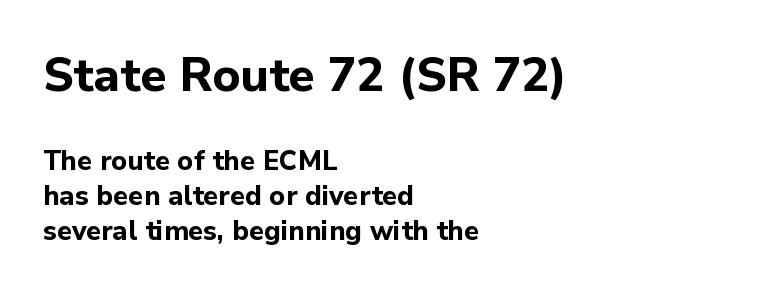
Serifs: no, the terminals of the letterforms are clean. A typesetter would call this proportional, since set widths differ per character. Block one is the big one; block two sits smaller underneath. Between one letter and the next there's only the usual sliver of space. Italic: no, the glyphs are upright roman. The lines are quadded left.
